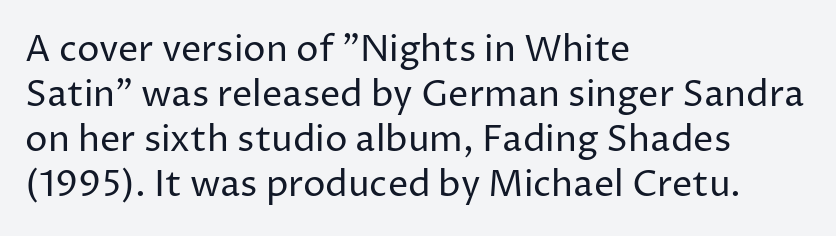
Left-aligned paragraph, ragged on the right. The space between consecutive lines is moderate. Upright lettering throughout. Words appear dense and cohesive because spacing is normal. Nope, no serifs anywhere on these letters.
